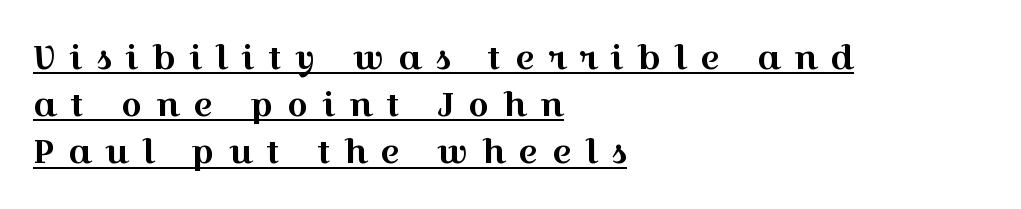
Q: Is the text italic (slanted)? A: No, it is upright.
Q: Is the typeface a serif or a sans-serif typeface? A: Serif.
Q: Is the text underlined? A: Yes.
Q: How is the paragraph aligned? A: Left-aligned.
Q: Is the spacing between letters normal or unusually wide? A: Unusually wide.
Q: Is the spacing between lines tight, normal or loose? A: Normal.
Q: Width (condensed, normal, or wide)? A: Wide.
Q: x-height? A: Medium.
Q: Monospaced? A: No.
